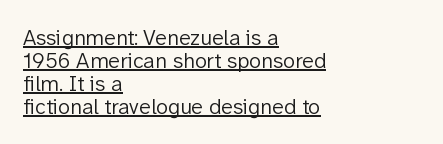
Ink coverage per letter is moderate at most. Nope, not italic — everything's standing straight. There is no visible air inserted between adjacent glyphs. Honestly, the rows look squashed on top of each other. Reading down the block, your eye returns to a fixed left position each line.
